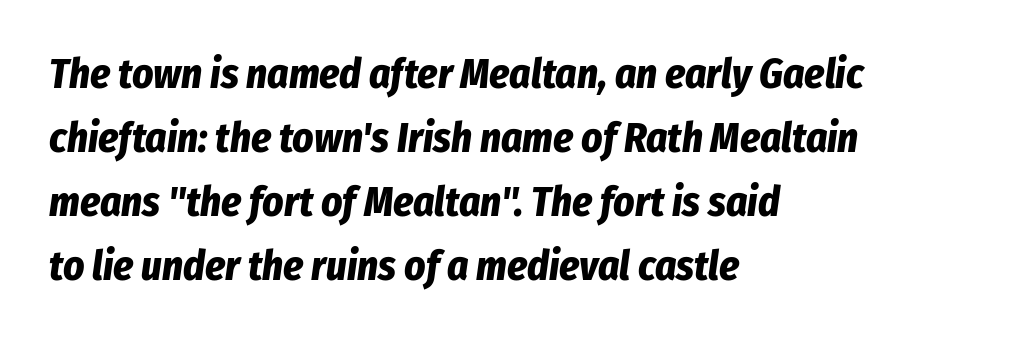
{"italic": "yes", "lean": "right", "slant_degrees": 8, "bold": "yes", "weight": "bold", "width": "condensed", "stroke_contrast": "low", "x_height": "medium", "monospaced": "no", "underline": "no", "align": "left", "line_spacing": "normal", "line_spacing_ratio": 1.56, "letter_spacing": "normal", "letter_spacing_em": 0.0, "glyph_px": 41}
